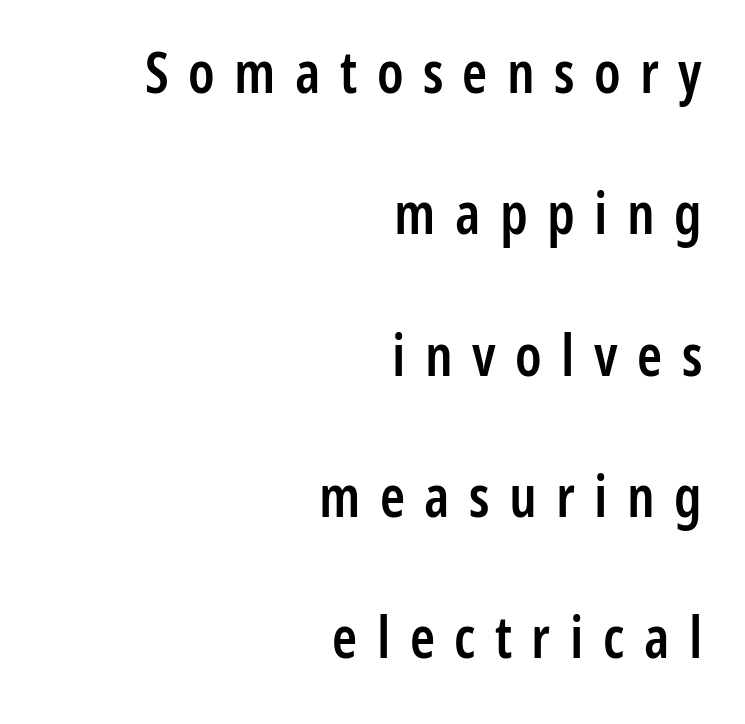
This rendering features lettering with no underline. Looks like regular typesetting: each glyph gets only the width it needs. I'd describe the lettering as semibold — firm but not a full bold. Does the lettering tilt? It doesn't — this is upright.
